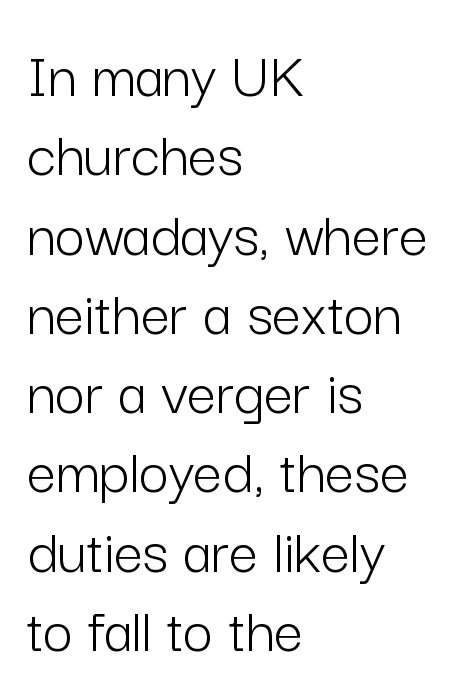
Q: Is the text bold? A: No.
Q: Is the text italic (slanted)? A: No, it is upright.
Q: Is the typeface a serif or a sans-serif typeface? A: Sans-serif.
Q: Is the text underlined? A: No.
Q: How is the paragraph aligned? A: Left-aligned.
Q: Is the spacing between letters normal or unusually wide? A: Normal.
Q: Width (condensed, normal, or wide)? A: Normal.
Q: Stroke contrast? A: Low.
Q: x-height? A: Medium.
Q: Monospaced? A: No.
